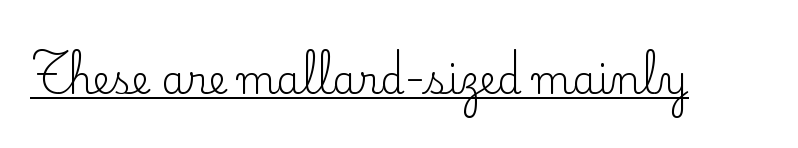
The image shows 39 px regular-weight type, upright; set normal letter spacing, underlined; low stroke contrast and a small x-height.
